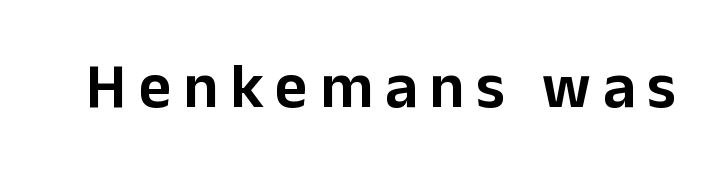
The image shows 63 px sans-serif type, upright; set not underlined; low stroke contrast and a medium x-height.
